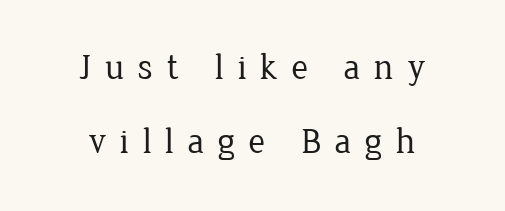
{"serif": "yes", "italic": "no", "bold": "no", "weight": "regular", "width": "normal", "stroke_contrast": "low", "x_height": "medium", "monospaced": "no", "underline": "no", "line_spacing": "loose", "line_spacing_ratio": 2.05, "letter_spacing": "wide", "letter_spacing_em": 0.37, "glyph_px": 36}
